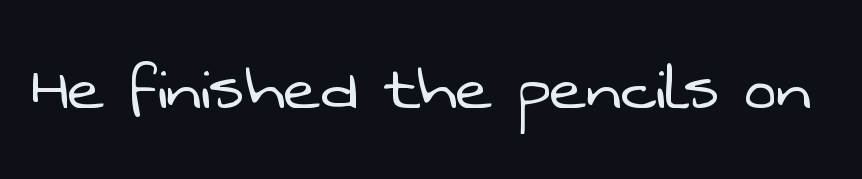
Compared with a typical body face, this is equally light or lighter still. The glyphs are unaccompanied by any horizontal stroke below them. The letters advance in unequal steps, a hallmark of proportional type. I'd call this a sans setting — the letters go barefoot. Does extra space separate the letters? No, they use regular spacing.
